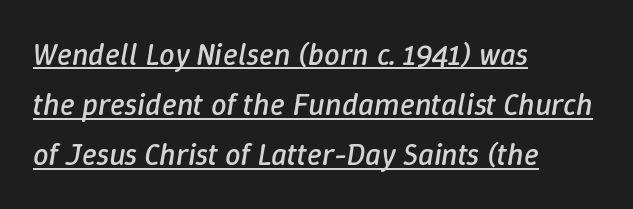
The image shows 31 px regular-weight type, italic (leaning right); set left-aligned, normal line spacing (1.62x), normal letter spacing, underlined; low stroke contrast and a medium x-height.
